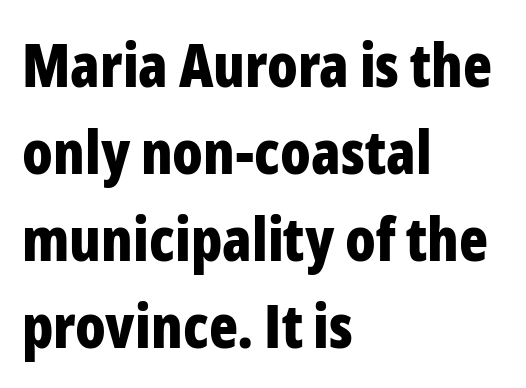
{"serif": "no", "italic": "no", "bold": "yes", "weight": "bold", "width": "condensed", "stroke_contrast": "low", "x_height": "medium", "monospaced": "no", "underline": "no", "align": "left", "line_spacing": "normal", "line_spacing_ratio": 1.45, "letter_spacing": "normal", "letter_spacing_em": 0.0, "glyph_px": 60}
